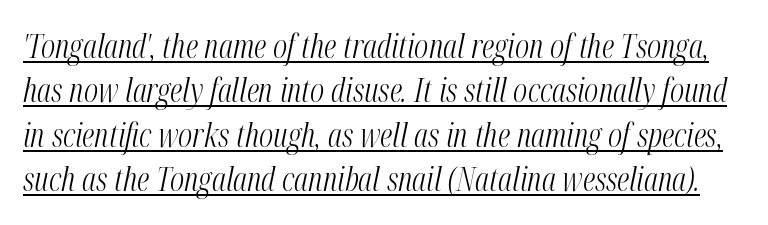
Q: Is the text bold? A: No.
Q: Is the text italic (slanted)? A: Yes, it leans right by about 12 degrees.
Q: Is the text underlined? A: Yes.
Q: Is the spacing between letters normal or unusually wide? A: Normal.
Q: Is the spacing between lines tight, normal or loose? A: Normal.
Q: Width (condensed, normal, or wide)? A: Condensed.
Q: Stroke contrast? A: Medium.
Q: x-height? A: Medium.
Q: Monospaced? A: No.
